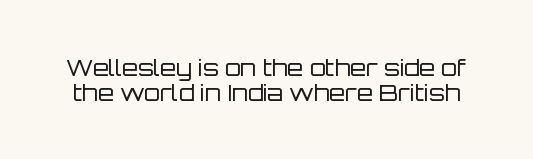
Q: Is the text bold? A: No.
Q: Is the text italic (slanted)? A: No, it is upright.
Q: Is the text underlined? A: No.
Q: Is the spacing between letters normal or unusually wide? A: Normal.
Q: Is the spacing between lines tight, normal or loose? A: Tight.
